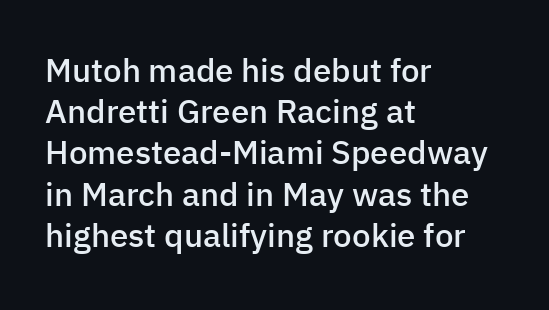
{"serif": "no", "italic": "no", "bold": "semi", "weight": "semibold", "width": "normal", "stroke_contrast": "low", "x_height": "medium", "monospaced": "no", "underline": "no", "align": "left", "line_spacing": "normal", "line_spacing_ratio": 1.25, "letter_spacing": "normal", "letter_spacing_em": 0.0, "glyph_px": 33}
